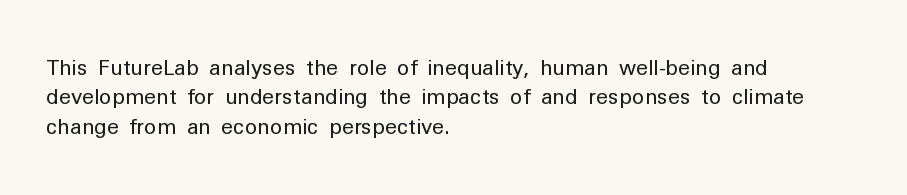
A clean baseline with only descenders dipping below it. If you drew a line through each stem, it would be perfectly vertical. Honestly, the row spacing looks completely unremarkable. Is this a heavy cut? Hardly; it is regular or lighter.
